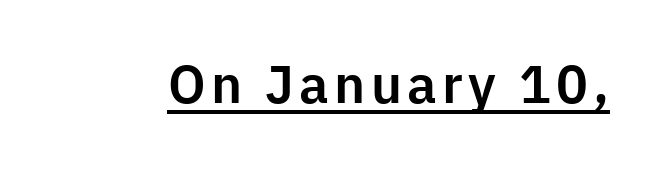
Q: Is the text italic (slanted)? A: No, it is upright.
Q: Is the typeface a serif or a sans-serif typeface? A: Sans-serif.
Q: Is the text underlined? A: Yes.
Q: Width (condensed, normal, or wide)? A: Normal.
Q: Stroke contrast? A: Low.
Q: x-height? A: Medium.
Q: Monospaced? A: No.
